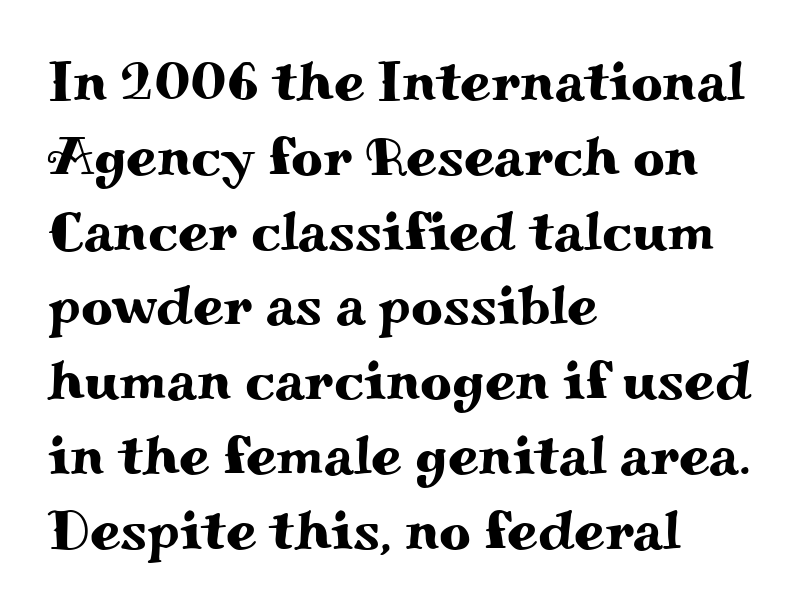
Think of a printed novel: that variable character pitch is what you see here. Little horizontal feet cap the strokes, marking this as serif type. Vertically, the passage feels balanced, rows spaced as you'd expect. Words float on clear page, feet unadorned. Designer's note — italics off, roman on.
